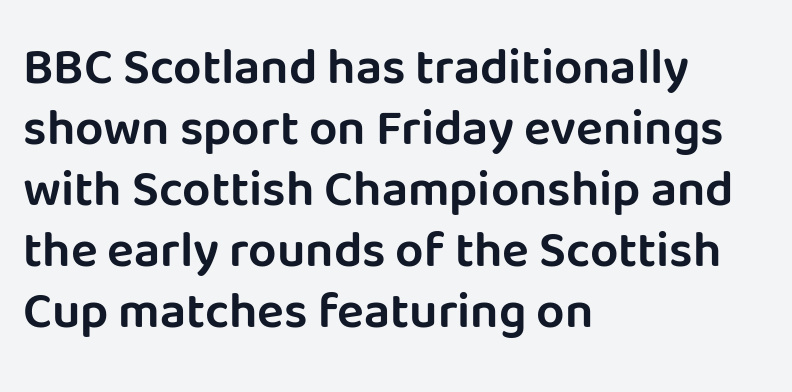
The image shows 50 px sans-serif type, upright; set left-aligned, line spacing 1.22x, normal letter spacing, not underlined; low stroke contrast and a large x-height.
